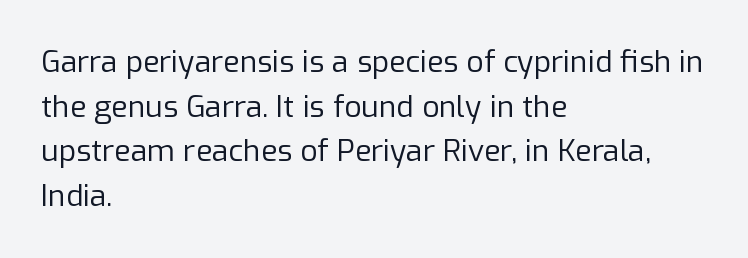
Q: Is the text bold? A: No.
Q: Is the text italic (slanted)? A: No, it is upright.
Q: Is the typeface a serif or a sans-serif typeface? A: Sans-serif.
Q: Is the text underlined? A: No.
Q: How is the paragraph aligned? A: Left-aligned.
Q: Is the spacing between letters normal or unusually wide? A: Normal.
Q: Is the spacing between lines tight, normal or loose? A: Normal.
Q: Width (condensed, normal, or wide)? A: Normal.
Q: Stroke contrast? A: Low.
Q: x-height? A: Medium.
Q: Monospaced? A: No.
